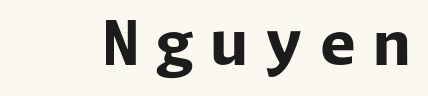
The image shows 61 px bold sans-serif type, upright; set unusually wide letter spacing (+0.27 em), not underlined; low stroke contrast and a medium x-height.
